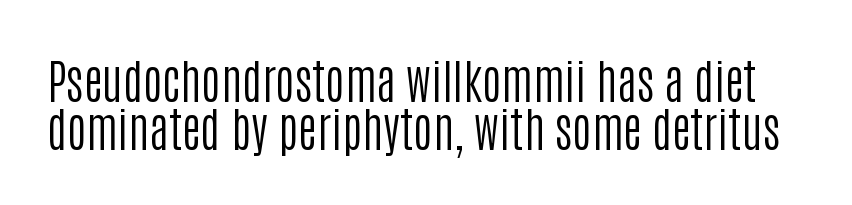
Q: Is the text bold? A: No.
Q: Is the text italic (slanted)? A: No, it is upright.
Q: Is the typeface a serif or a sans-serif typeface? A: Sans-serif.
Q: Is the text underlined? A: No.
Q: Is the spacing between letters normal or unusually wide? A: Normal.
Q: Is the spacing between lines tight, normal or loose? A: Tight.
Q: Width (condensed, normal, or wide)? A: Condensed.
Q: Stroke contrast? A: Low.
Q: x-height? A: Large.
Q: Monospaced? A: No.
